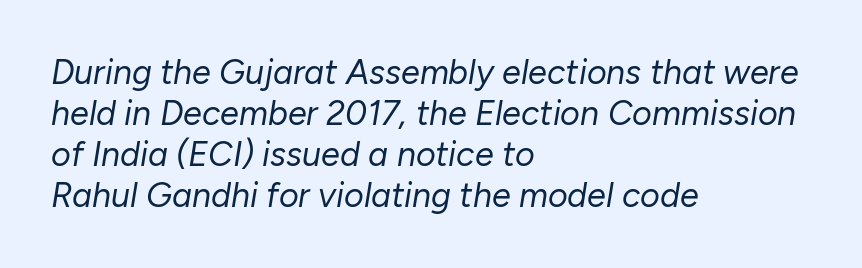
The space beneath each line is pristine and unruled. Does the copy run flush right? No — it runs flush left. Observe the lean: these are italic letterforms. The face used here is proportionally spaced, like ordinary book or web type. Is the stroke heavy? The answer is a plain regular-or-lighter. How are the letters spaced? Ordinarily, with no added tracking.
